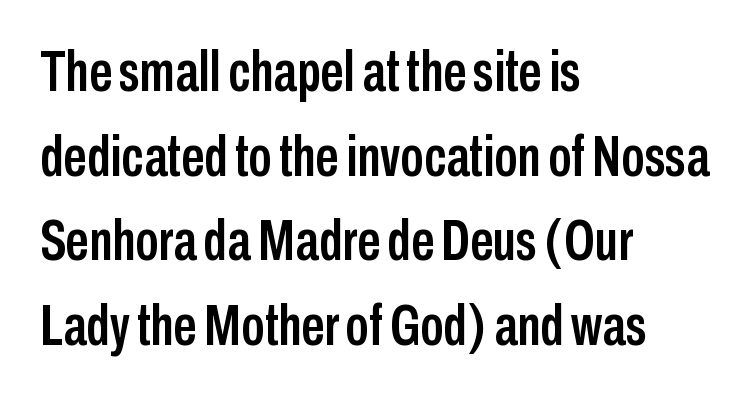
{"serif": "no", "italic": "no", "width": "condensed", "stroke_contrast": "low", "x_height": "medium", "monospaced": "no", "underline": "no", "align": "left", "line_spacing": "normal", "line_spacing_ratio": 1.46, "letter_spacing": "normal", "letter_spacing_em": 0.0, "glyph_px": 58}
